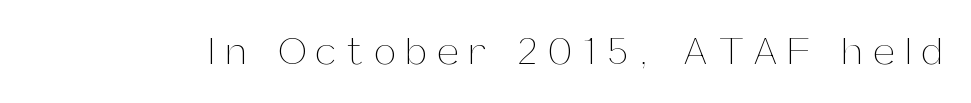
Underline: absent. Stems and bowls with no extra thickness — not bold. Designer's note — italics off, roman on. A typesetter would call this proportional, since set widths differ per character. Someone cranked the tracking dial way up on this one.
